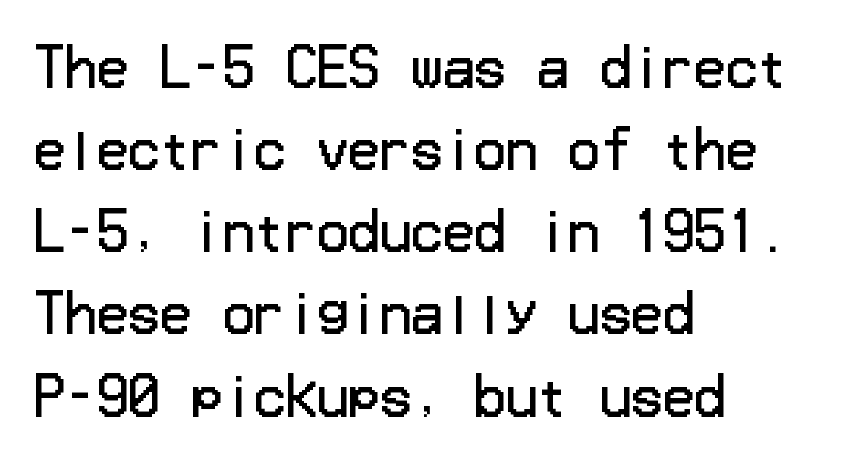
{"serif": "no", "italic": "no", "bold": "no", "weight": "regular", "width": "normal", "stroke_contrast": "low", "x_height": "medium", "underline": "no", "align": "left", "line_spacing": "normal", "line_spacing_ratio": 1.58, "letter_spacing": "normal", "letter_spacing_em": 0.0, "glyph_px": 52}
